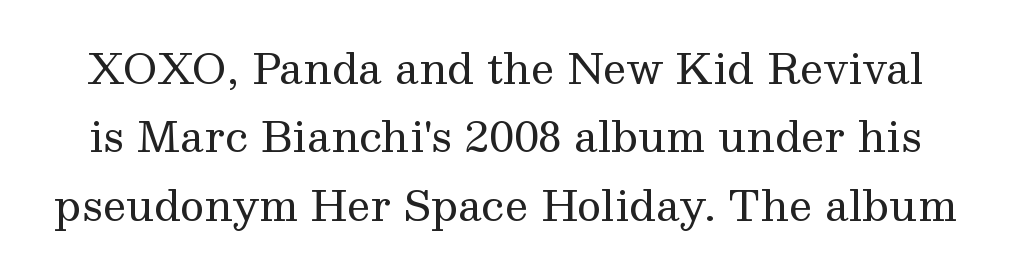
{"serif": "yes", "italic": "no", "bold": "no", "weight": "regular", "width": "normal", "stroke_contrast": "medium", "x_height": "medium", "monospaced": "no", "underline": "no", "line_spacing": "normal", "line_spacing_ratio": 1.63, "letter_spacing": "normal", "letter_spacing_em": 0.0, "glyph_px": 42}
